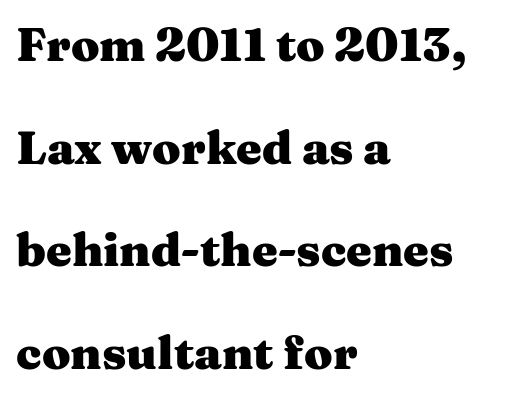
{"serif": "yes", "italic": "no", "bold": "yes", "weight": "heavy", "width": "wide", "stroke_contrast": "medium", "x_height": "medium", "monospaced": "no", "underline": "no", "align": "left", "line_spacing": "loose", "line_spacing_ratio": 2.23, "letter_spacing": "normal", "letter_spacing_em": 0.0, "glyph_px": 46}
